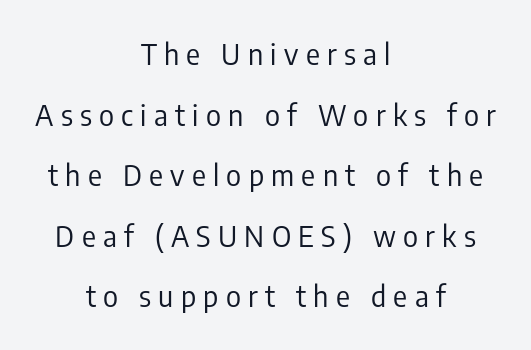
Q: Is the text bold? A: No.
Q: Is the text italic (slanted)? A: No, it is upright.
Q: Is the typeface a serif or a sans-serif typeface? A: Sans-serif.
Q: Is the text underlined? A: No.
Q: How is the paragraph aligned? A: Centered.
Q: Is the spacing between letters normal or unusually wide? A: Unusually wide.
Q: Is the spacing between lines tight, normal or loose? A: Loose.
Q: Width (condensed, normal, or wide)? A: Condensed.
Q: Stroke contrast? A: Low.
Q: x-height? A: Medium.
Q: Monospaced? A: No.
